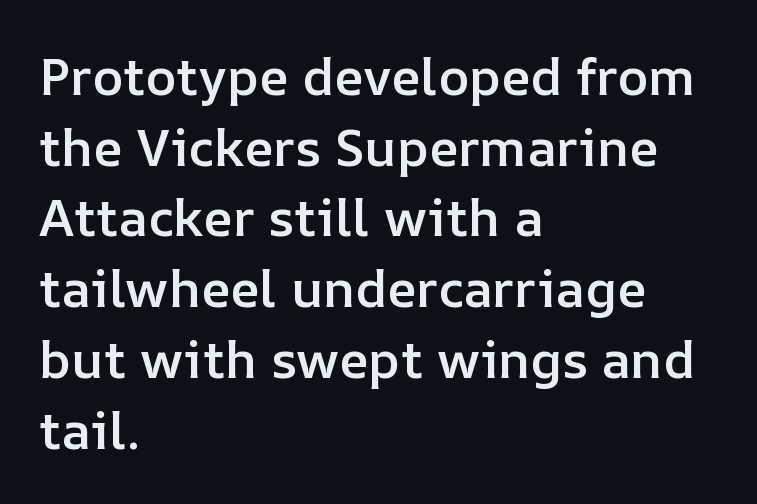
The image shows 52 px semibold type, upright; set left-aligned, normal line spacing (1.36x), normal letter spacing, not underlined; low stroke contrast and a medium x-height.
